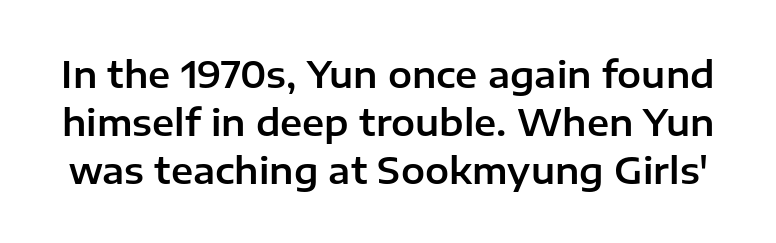
{"serif": "no", "italic": "no", "width": "normal", "stroke_contrast": "low", "x_height": "medium", "monospaced": "no", "underline": "no", "line_spacing": "normal", "line_spacing_ratio": 1.34, "letter_spacing": "normal", "letter_spacing_em": 0.0, "glyph_px": 36}
